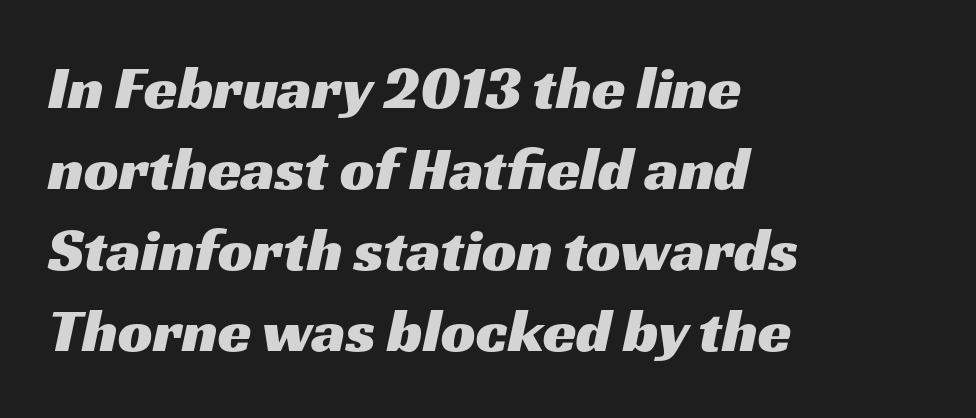
Line beginnings align vertically; line endings do not. Character widths vary here, with narrow letters taking less room than wide ones. The vertical gap from one line to the next is medium. The letterforms sit shoulder to shoulder at normal distance. The string is rendered with underlining switched off. Stroke terminals: plain, sans-serif.
